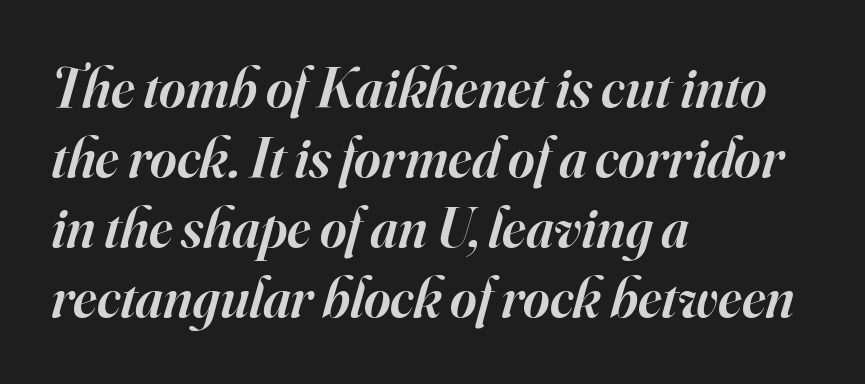
A fair bit of extra ink — the face is semibold, not bold. Check the space under the baseline: it is left empty. Glyph-to-glyph distance matches everyday printed text. The face used here is proportionally spaced, like ordinary book or web type. Style check: oblique.
